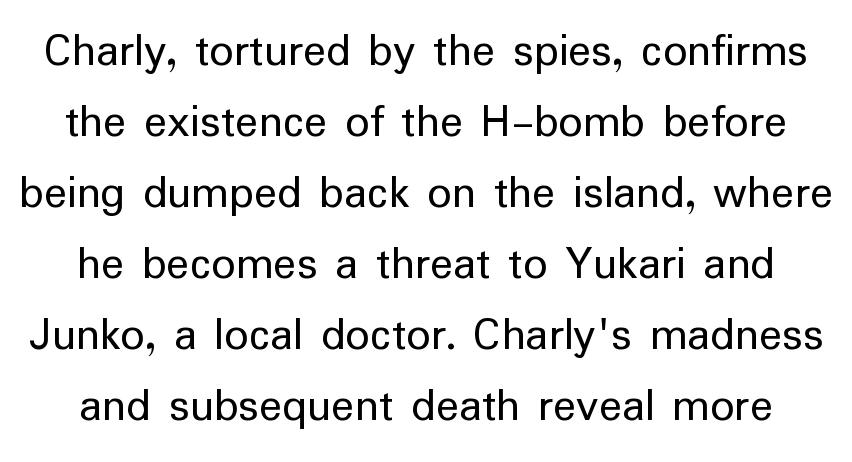
It's the straight-up-and-down kind of type. The passage shown is not bold in any degree. Underline: absent. Students, observe: this is what conventionally led text looks like. The rendering keeps characters at their native spacing. This sample has the flowing, uneven cadence of proportional lettering.
